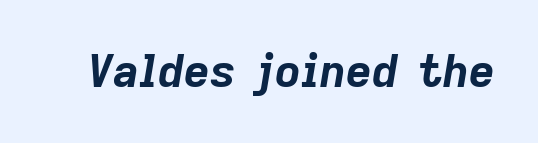
{"italic": "yes", "lean": "right", "slant_degrees": 9, "bold": "yes", "weight": "bold", "width": "normal", "stroke_contrast": "low", "x_height": "medium", "monospaced": "no", "underline": "no", "letter_spacing": "normal", "letter_spacing_em": 0.0, "glyph_px": 45}
